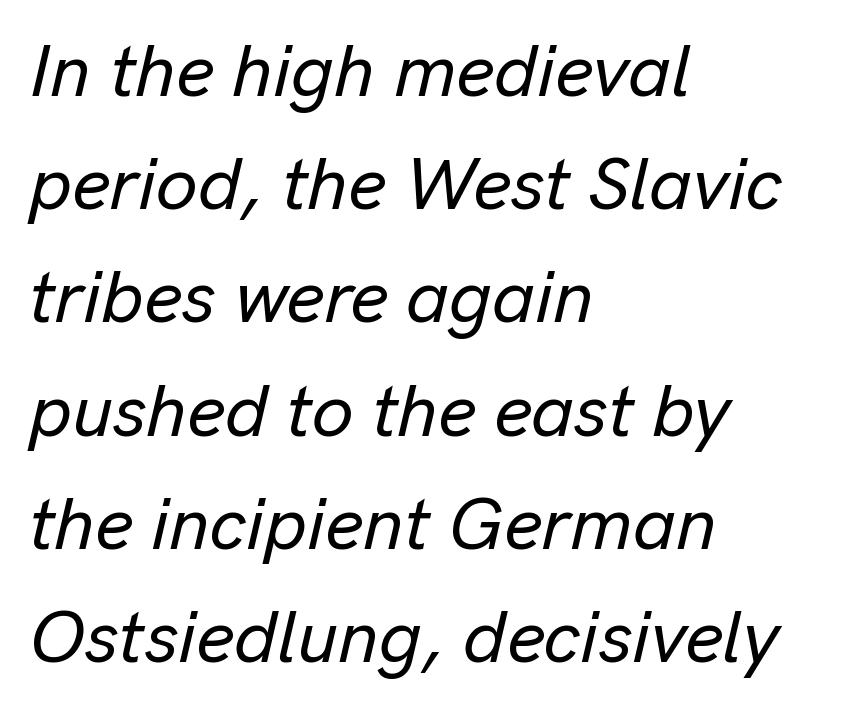
Regular leading. No word sits above an underline. Look at the tracking — it's just the regular setting, nothing added. The face used here has a pronounced slope to its letters. The paragraph has a hard left edge and a soft right edge.
